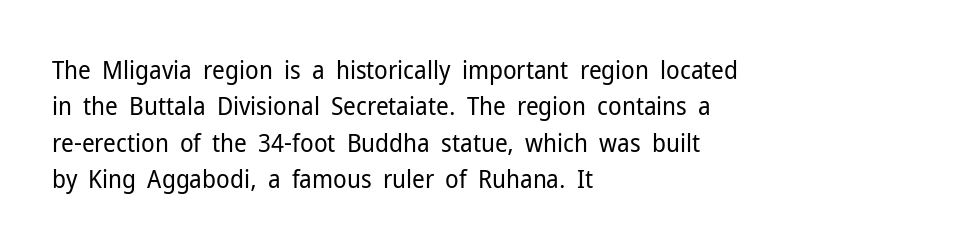
{"italic": "no", "bold": "no", "underline": "no", "align": "left", "line_spacing": "normal", "line_spacing_ratio": 1.46, "letter_spacing": "normal", "letter_spacing_em": 0.0, "glyph_px": 25}
